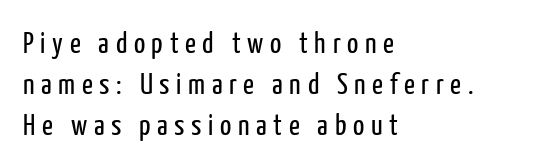
Does the copy run flush right? No — it runs flush left. Between one letter and the next there's a generous, obvious gap. Characters remain perfectly vertical along every line. This rendering employs a face without finishing strokes, i.e., a sans-serif. The space beneath each line is pristine and unruled. Reading down the column, the eye jumps a familiar distance to each next line.
